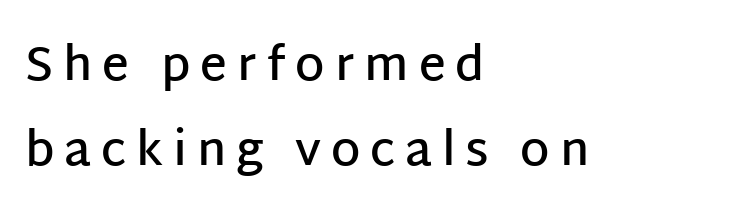
Q: Is the text bold? A: Semi-bold.
Q: Is the text italic (slanted)? A: No, it is upright.
Q: Is the typeface a serif or a sans-serif typeface? A: Sans-serif.
Q: Is the text underlined? A: No.
Q: How is the paragraph aligned? A: Left-aligned.
Q: Is the spacing between letters normal or unusually wide? A: Unusually wide.
Q: Width (condensed, normal, or wide)? A: Normal.
Q: Stroke contrast? A: Low.
Q: x-height? A: Large.
Q: Monospaced? A: No.
